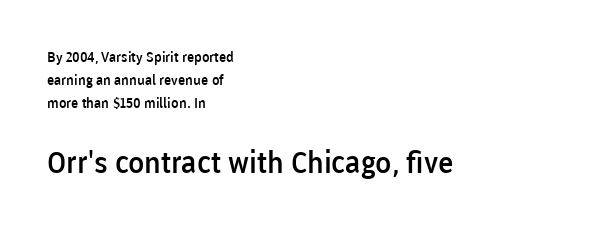
{"serif": "no", "italic": "no", "bold": "semi", "weight": "semibold", "width": "normal", "stroke_contrast": "low", "x_height": "medium", "monospaced": "no", "underline": "no", "align": "left", "line_spacing": "normal", "line_spacing_ratio": 1.66, "letter_spacing": "normal", "letter_spacing_em": 0.0, "larger_block": "second", "size_ratio": 2.14, "glyph_px": 30}
